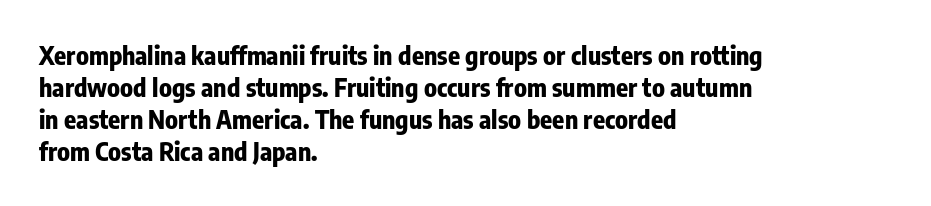
The typesetter chose a ragged-right arrangement here. The line texture is even and compact thanks to regular tracking. Summary of weight: heavy, a full bold. Vertically, the passage feels balanced, rows spaced as you'd expect. In terms of posture, this sample is upright.
